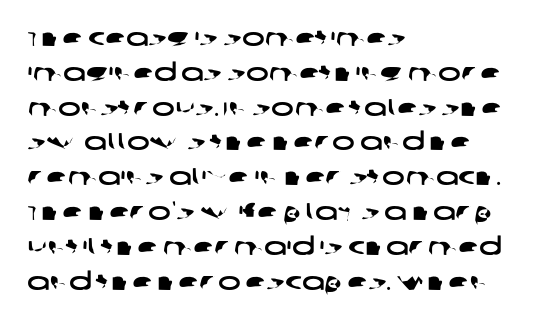
The image shows 24 px text type; set left-aligned, normal line spacing (1.45x), normal letter spacing, not underlined.
